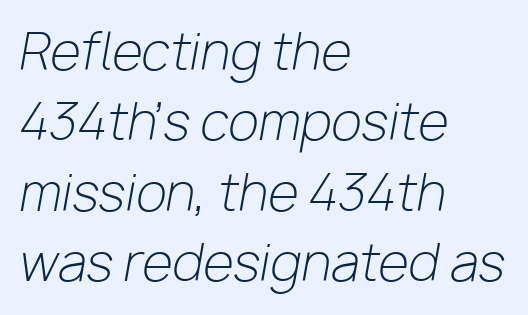
The image shows 50 px light type, italic (leaning right); set left-aligned, normal line spacing (1.41x), normal letter spacing, not underlined; low stroke contrast and a medium x-height.
